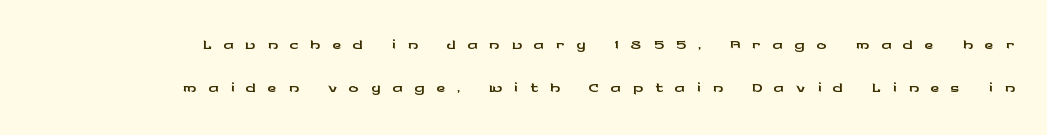
The image shows 25 px text type, upright; set right-aligned, line spacing 1.74x, unusually wide letter spacing (+0.47 em), not underlined.
